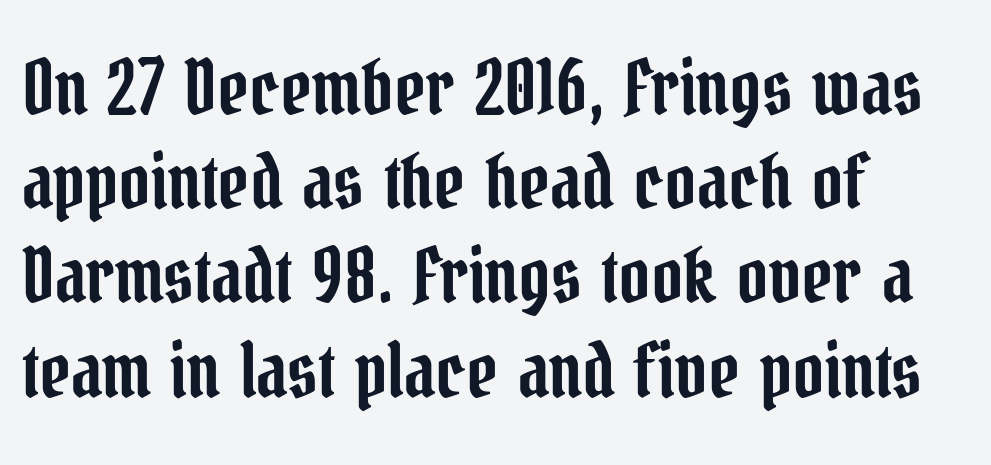
Q: Is the text italic (slanted)? A: No, it is upright.
Q: Is the typeface a serif or a sans-serif typeface? A: Serif.
Q: Is the text underlined? A: No.
Q: How is the paragraph aligned? A: Left-aligned.
Q: Is the spacing between letters normal or unusually wide? A: Normal.
Q: Width (condensed, normal, or wide)? A: Condensed.
Q: Stroke contrast? A: Low.
Q: x-height? A: Medium.
Q: Monospaced? A: No.
